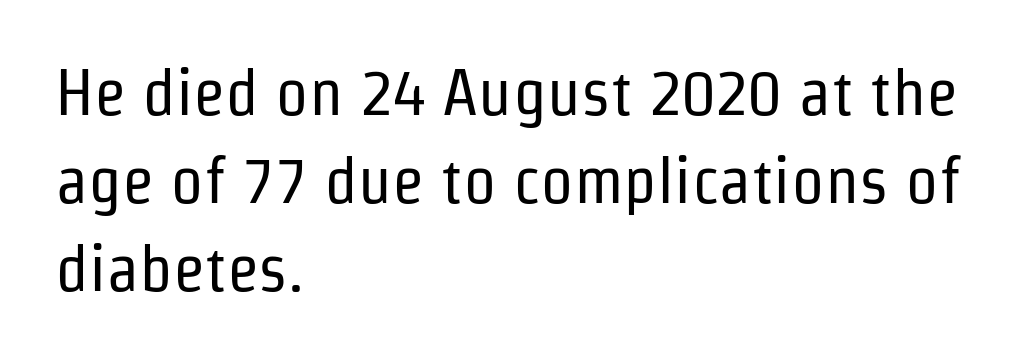
The image shows 66 px regular-weight, condensed sans-serif type, upright; set left-aligned, normal line spacing (1.33x), normal letter spacing, not underlined; low stroke contrast and a medium x-height.
